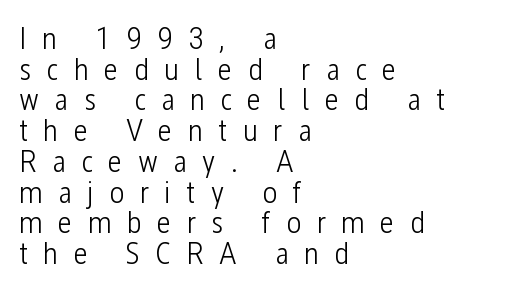
The image shows 32 px light, condensed sans-serif type, upright; set left-aligned, tight line spacing (0.96x), unusually wide letter spacing (+0.48 em), not underlined; low stroke contrast and a medium x-height.
